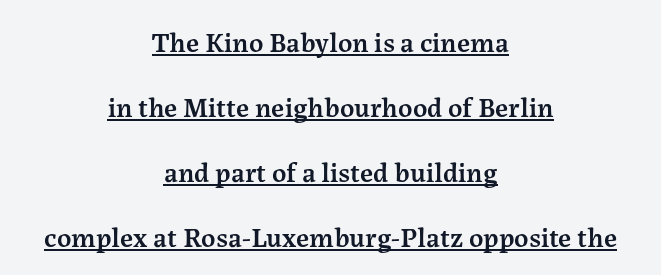
{"serif": "yes", "italic": "no", "bold": "semi", "weight": "semibold", "width": "normal", "stroke_contrast": "medium", "x_height": "medium", "monospaced": "no", "underline": "yes", "align": "center", "line_spacing": "loose", "line_spacing_ratio": 2.32, "letter_spacing": "normal", "letter_spacing_em": 0.0, "glyph_px": 28}
